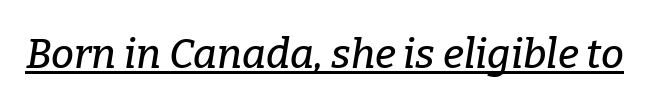
The image shows 41 px serif type, italic (leaning right); set normal letter spacing, underlined; low stroke contrast and a medium x-height.
